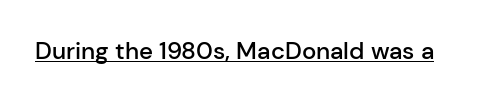
The image shows 24 px text type, upright; set normal letter spacing, underlined.
